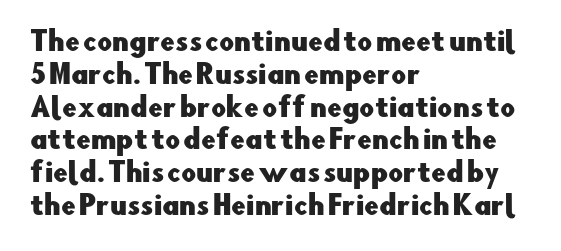
Q: Is the text italic (slanted)? A: No, it is upright.
Q: Is the text underlined? A: No.
Q: How is the paragraph aligned? A: Left-aligned.
Q: Is the spacing between letters normal or unusually wide? A: Normal.
Q: Is the spacing between lines tight, normal or loose? A: Normal.
